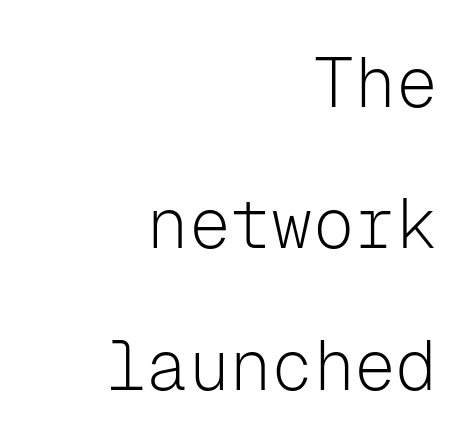
The image shows 69 px light sans-serif type, upright, monospaced; set right-aligned, loose line spacing (2.05x), normal letter spacing, not underlined; low stroke contrast and a medium x-height.
